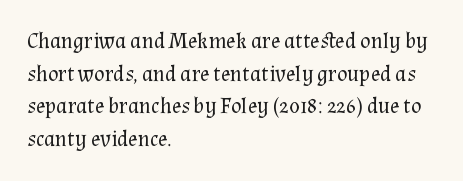
The image shows 22 px text type, upright; set left-aligned, normal line spacing (1.48x), normal letter spacing, not underlined.
